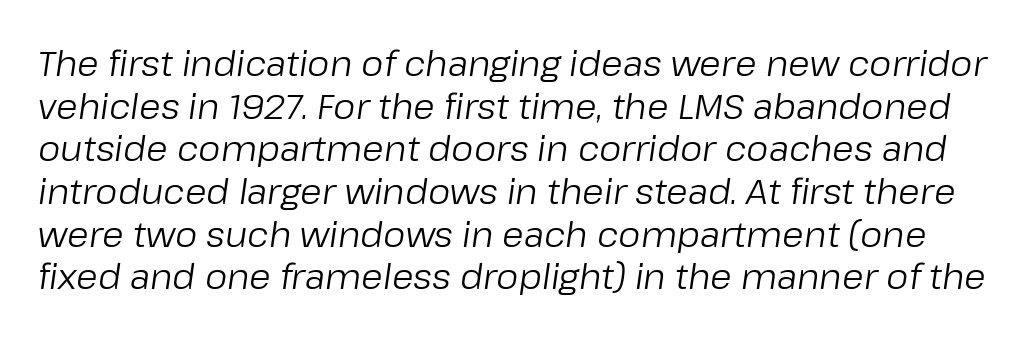
Spacing between characters is what you'd get straight out of the box. The weight would be labelled regular, book, light, or lighter still. The zone under the glyphs is completely vacant. A typesetter would call this proportional, since set widths differ per character. Italic: yes, the glyphs are oblique.
